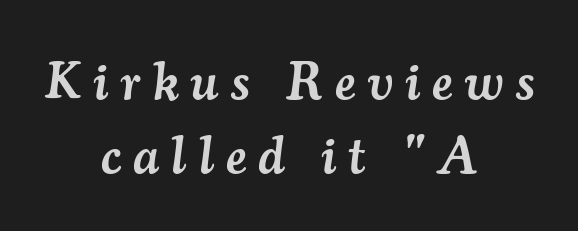
Q: Is the text bold? A: Semi-bold.
Q: Is the text italic (slanted)? A: Yes, it leans right by about 7 degrees.
Q: Is the typeface a serif or a sans-serif typeface? A: Serif.
Q: Is the text underlined? A: No.
Q: How is the paragraph aligned? A: Centered.
Q: Is the spacing between letters normal or unusually wide? A: Unusually wide.
Q: Is the spacing between lines tight, normal or loose? A: Normal.
Q: Width (condensed, normal, or wide)? A: Normal.
Q: Stroke contrast? A: Medium.
Q: x-height? A: Small.
Q: Monospaced? A: No.
